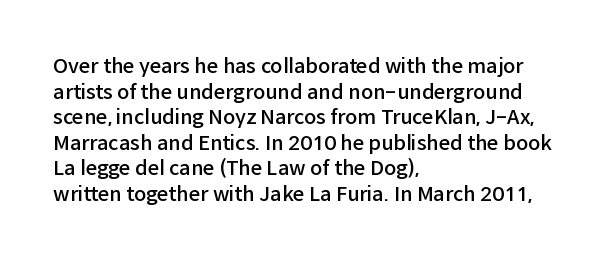
{"italic": "no", "bold": "semi", "underline": "no", "align": "left", "line_spacing": "normal", "line_spacing_ratio": 1.28, "letter_spacing": "normal", "letter_spacing_em": 0.0, "glyph_px": 20}
